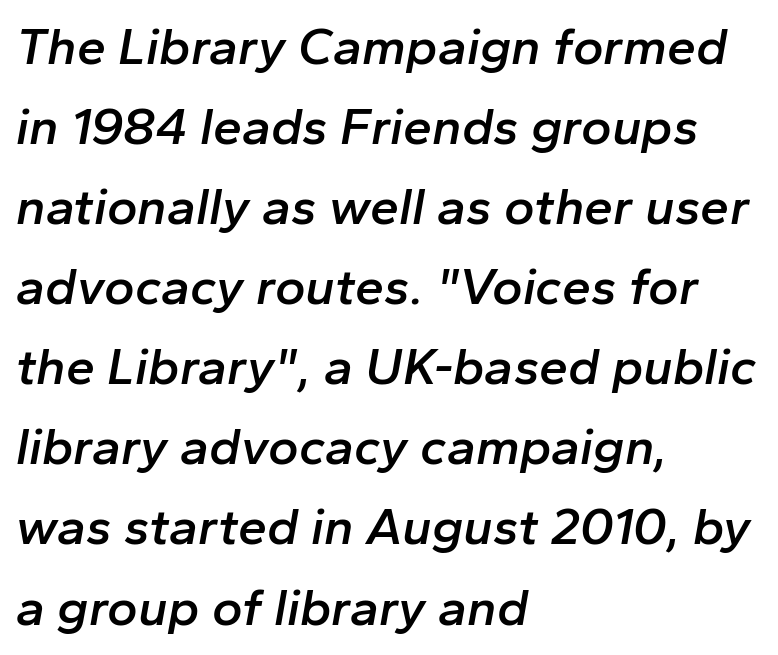
{"italic": "yes", "lean": "right", "slant_degrees": 10, "bold": "semi", "weight": "semibold", "width": "normal", "stroke_contrast": "low", "x_height": "medium", "monospaced": "no", "underline": "no", "align": "left", "line_spacing": "normal", "line_spacing_ratio": 1.54, "letter_spacing": "normal", "letter_spacing_em": 0.0, "glyph_px": 52}
